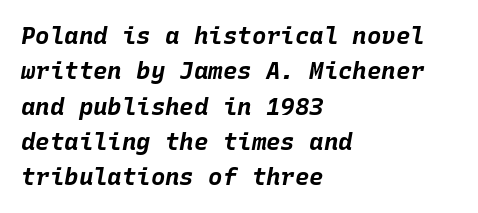
{"italic": "yes", "lean": "right", "slant_degrees": 10, "bold": "yes", "underline": "no", "align": "left", "line_spacing": "normal", "line_spacing_ratio": 1.47, "letter_spacing": "normal", "letter_spacing_em": 0.0, "glyph_px": 24}
